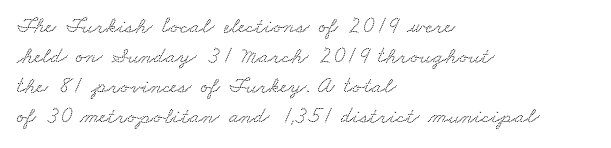
Underlining? Definitely not there. The passage is arranged the way most books set body copy — flush left. The tracking reads as untouched default to a designer's eye. Regarding leading, the lines here are spaced in the standard way.
